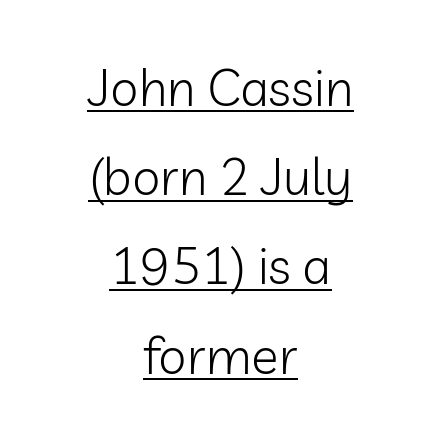
Q: Is the text bold? A: No.
Q: Is the text italic (slanted)? A: No, it is upright.
Q: Is the typeface a serif or a sans-serif typeface? A: Sans-serif.
Q: Is the text underlined? A: Yes.
Q: How is the paragraph aligned? A: Centered.
Q: Is the spacing between letters normal or unusually wide? A: Normal.
Q: Width (condensed, normal, or wide)? A: Normal.
Q: Stroke contrast? A: Low.
Q: x-height? A: Medium.
Q: Monospaced? A: No.
